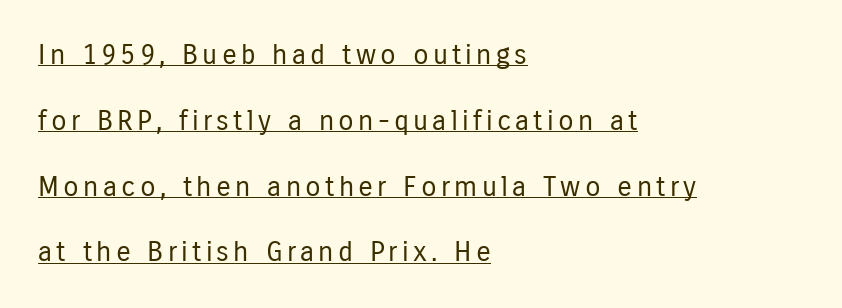
If you drew a line through each stem, it would be perfectly vertical. The letters advance in unequal steps, a hallmark of proportional type. The rendering uses the underline text-decoration. This sample is left-justified, so line endings fall wherever the words run out.
